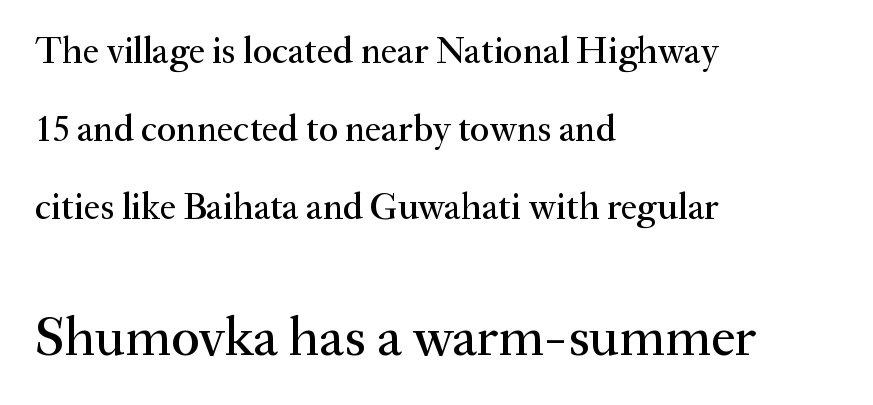
This rendering features lettering with no underline. Upright lettering throughout. The rendering enlarges the type as you move from the upper chunk to the lower. Quick note: interline space is abundant. There is no visible air inserted between adjacent glyphs.
